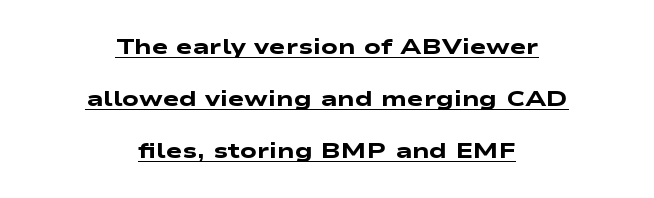
{"bold": "yes", "underline": "yes", "align": "center", "line_spacing": "loose", "line_spacing_ratio": 2.37, "letter_spacing": "normal", "letter_spacing_em": 0.0, "glyph_px": 22}
